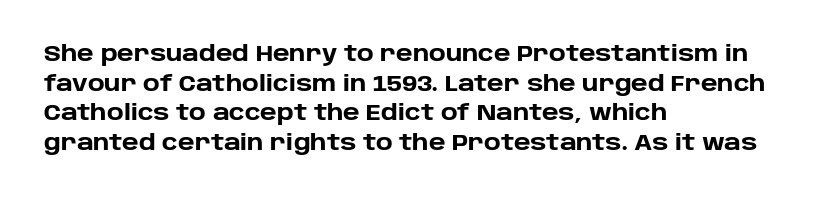
{"italic": "no", "bold": "yes", "underline": "no", "align": "left", "line_spacing": "normal", "line_spacing_ratio": 1.41, "letter_spacing": "normal", "letter_spacing_em": 0.0, "glyph_px": 21}
